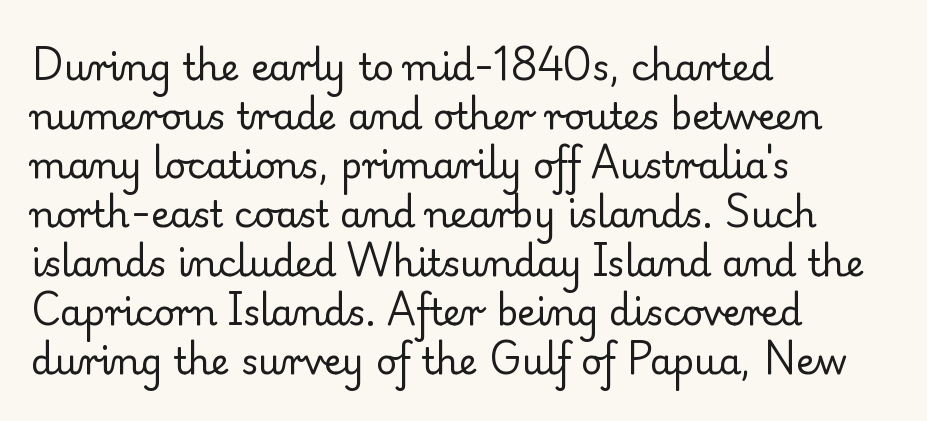
The image shows 36 px regular-weight serif type, upright; set left-aligned, normal line spacing (1.36x), normal letter spacing, not underlined; low stroke contrast and a small x-height.
